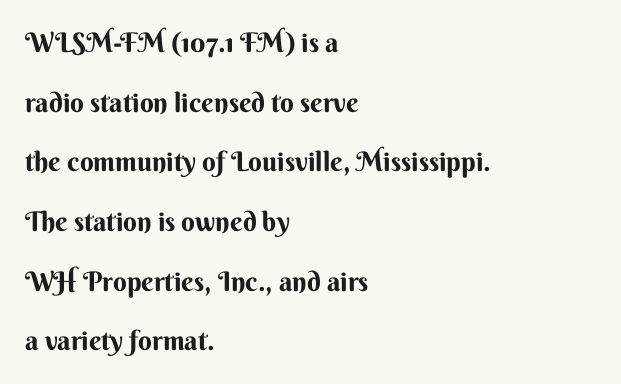
Q: Is the text bold? A: Yes.
Q: Is the text italic (slanted)? A: No, it is upright.
Q: Is the text underlined? A: No.
Q: How is the paragraph aligned? A: Left-aligned.
Q: Is the spacing between letters normal or unusually wide? A: Normal.
Q: Is the spacing between lines tight, normal or loose? A: Loose.
